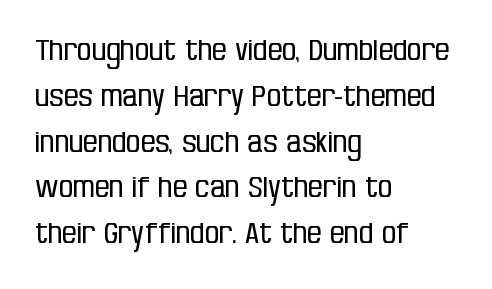
The image shows 29 px regular-weight, condensed sans-serif type, upright; set left-aligned, normal line spacing (1.58x), normal letter spacing, not underlined; low stroke contrast and a large x-height.
